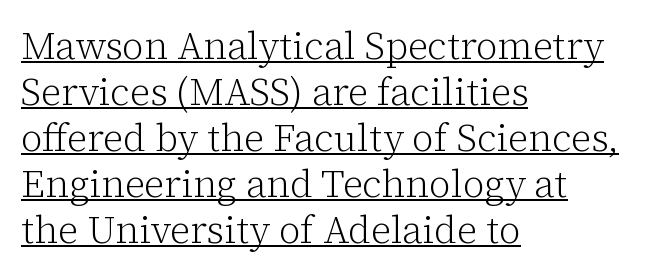
The image shows 38 px light serif type, upright; set left-aligned, line spacing 1.21x, normal letter spacing, underlined; low stroke contrast and a medium x-height.
